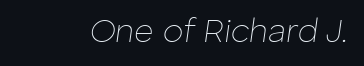
Q: Is the text bold? A: No.
Q: Is the text italic (slanted)? A: Yes, it leans right by about 8 degrees.
Q: Is the text underlined? A: No.
Q: Is the spacing between letters normal or unusually wide? A: Normal.
Q: Width (condensed, normal, or wide)? A: Normal.
Q: Stroke contrast? A: Low.
Q: x-height? A: Medium.
Q: Monospaced? A: No.
